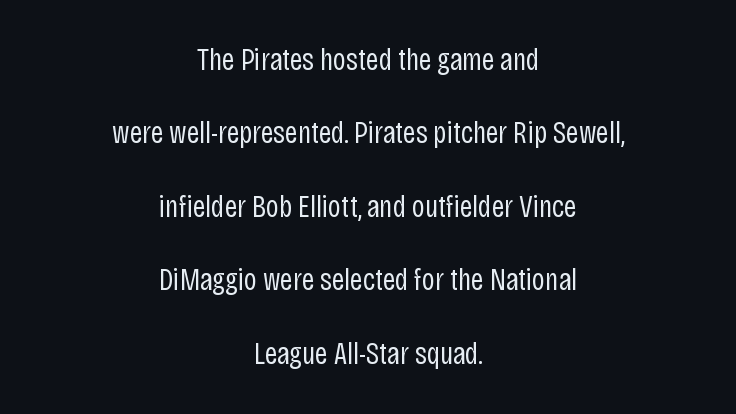
The image shows 31 px regular-weight, condensed sans-serif type, upright; set centered, loose line spacing (2.37x), normal letter spacing, not underlined; low stroke contrast and a large x-height.
